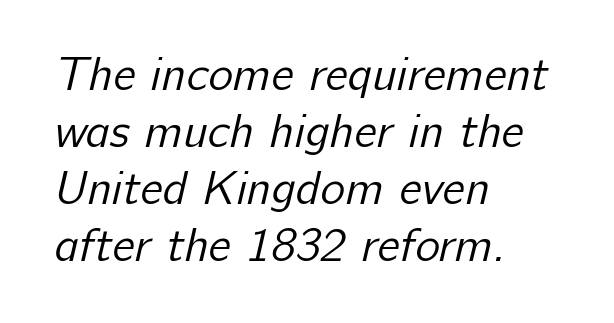
The image shows 47 px regular-weight sans-serif type; set left-aligned, line spacing 1.21x, normal letter spacing, not underlined; low stroke contrast and a medium x-height.
